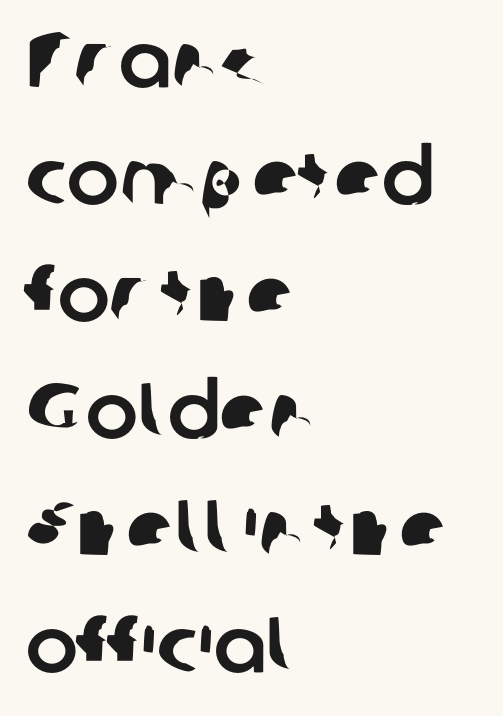
Students, note that the glyphs here touch the page at normal intervals. This rendering features lettering with no underline. Character widths vary here, with narrow letters taking less room than wide ones. This is sans-serif lettering, the kind often seen on screens and signage. Whoever set this chose a conventional vertical rhythm. The lines in this sample share a left origin and differ only in where they stop.
